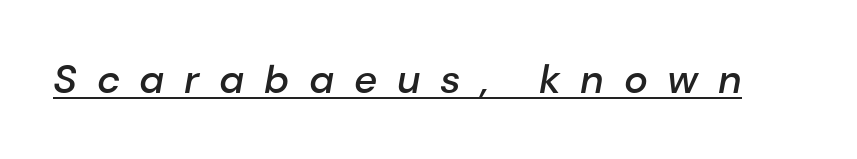
The image shows 40 px semibold type, italic (leaning right); set unusually wide letter spacing (+0.49 em), underlined; low stroke contrast and a medium x-height.
